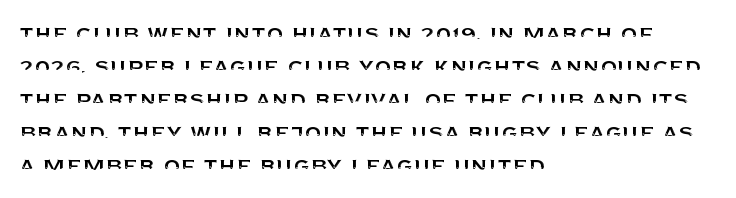
The image shows 27 px text type, upright; set left-aligned, line spacing 1.22x, normal letter spacing, not underlined.
